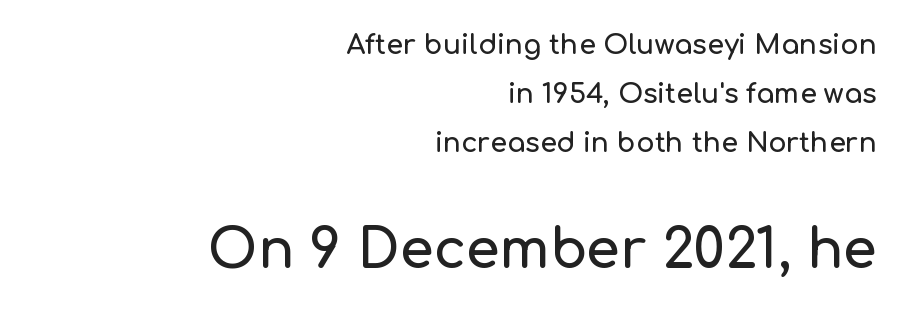
{"serif": "no", "italic": "no", "width": "normal", "stroke_contrast": "low", "x_height": "medium", "monospaced": "no", "underline": "no", "align": "right", "line_spacing_ratio": 1.81, "letter_spacing": "normal", "letter_spacing_em": 0.0, "larger_block": "second", "size_ratio": 2.0, "glyph_px": 54}
